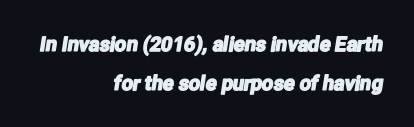
How are the letters spaced? Ordinarily, with no added tracking. A student would call this right alignment; a typographer would say flush right, rag left. The gap between lines stays unmarked. In terms of leading, this rendering errs on the spacious side.
